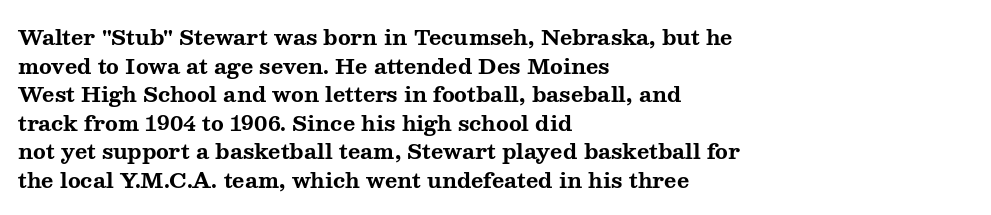
Q: Is the text bold? A: Yes.
Q: Is the text italic (slanted)? A: No, it is upright.
Q: Is the text underlined? A: No.
Q: How is the paragraph aligned? A: Left-aligned.
Q: Is the spacing between letters normal or unusually wide? A: Normal.
Q: Is the spacing between lines tight, normal or loose? A: Normal.
